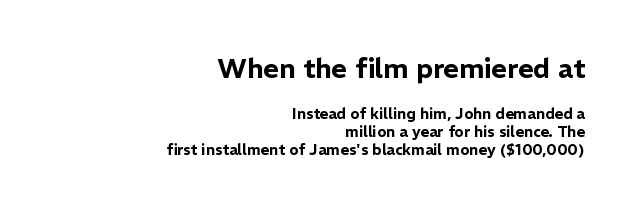
{"italic": "no", "underline": "no", "align": "right", "line_spacing_ratio": 1.18, "letter_spacing": "normal", "letter_spacing_em": 0.0, "larger_block": "first", "size_ratio": 1.8, "glyph_px": 27}
